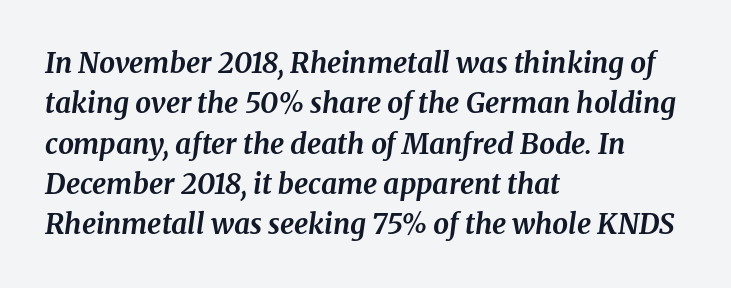
{"serif": "yes", "italic": "yes", "lean": "right", "slant_degrees": 8, "bold": "yes", "weight": "bold", "width": "normal", "stroke_contrast": "medium", "x_height": "medium", "monospaced": "no", "underline": "no", "align": "left", "line_spacing": "normal", "line_spacing_ratio": 1.44, "letter_spacing": "normal", "letter_spacing_em": 0.0, "glyph_px": 28}
